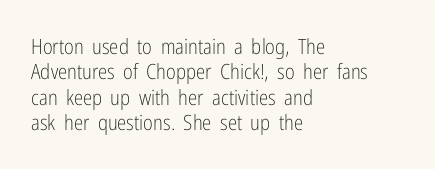
Q: Is the text bold? A: No.
Q: Is the text italic (slanted)? A: No, it is upright.
Q: Is the text underlined? A: No.
Q: How is the paragraph aligned? A: Left-aligned.
Q: Is the spacing between letters normal or unusually wide? A: Normal.
